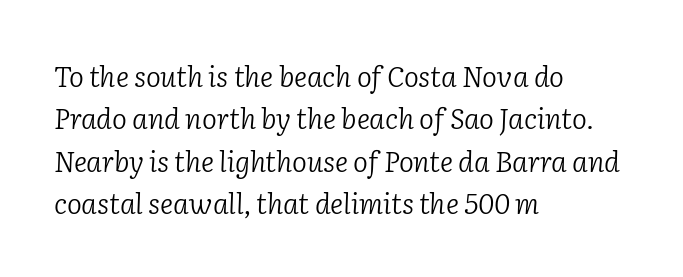
The image shows 28 px light serif type, italic (leaning right); set left-aligned, normal line spacing (1.51x), normal letter spacing, not underlined; low stroke contrast and a medium x-height.
